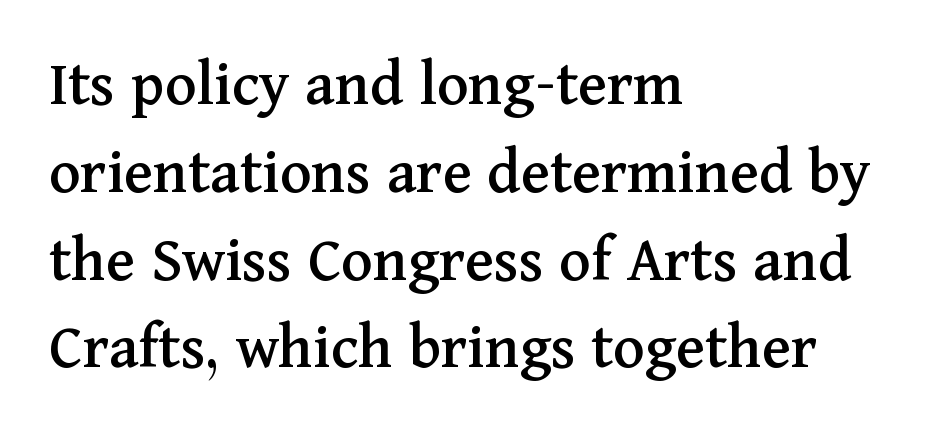
{"serif": "yes", "italic": "no", "width": "normal", "stroke_contrast": "medium", "x_height": "medium", "monospaced": "no", "underline": "no", "align": "left", "line_spacing": "normal", "line_spacing_ratio": 1.33, "letter_spacing": "normal", "letter_spacing_em": 0.0, "glyph_px": 66}
